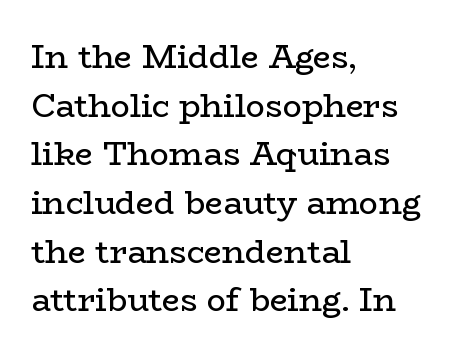
The image shows 32 px regular-weight, wide serif type, upright; set left-aligned, normal line spacing (1.52x), normal letter spacing, not underlined; low stroke contrast and a medium x-height.
